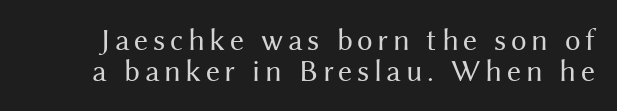
The image shows 31 px regular-weight sans-serif type, upright; set tight line spacing (1.0x), not underlined; medium stroke contrast and a medium x-height.
